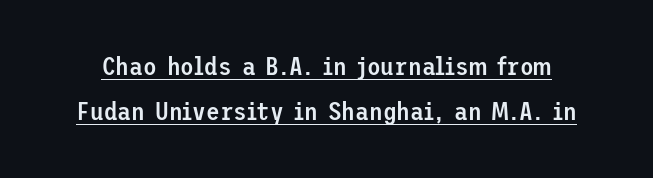
In terms of posture, this sample is upright. Weight: semibold (demi). Standard letterfit; no display-style spreading of the glyphs. Decoration check: the copy is underlined.
